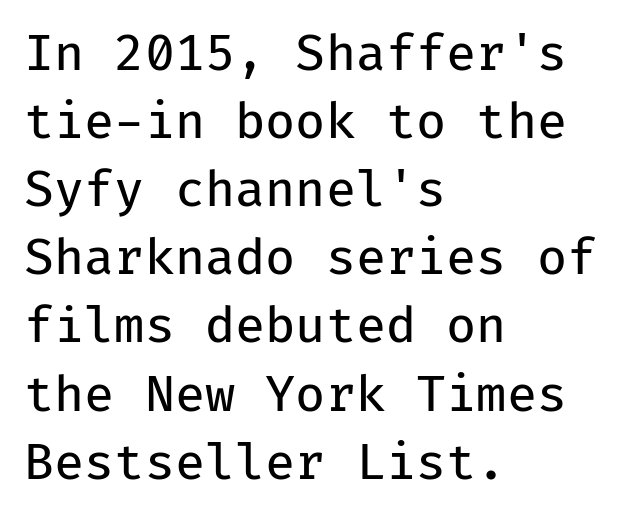
{"serif": "no", "italic": "no", "bold": "no", "weight": "regular", "width": "normal", "stroke_contrast": "low", "x_height": "medium", "monospaced": "yes", "underline": "no", "align": "left", "line_spacing": "normal", "line_spacing_ratio": 1.39, "letter_spacing": "normal", "letter_spacing_em": 0.0, "glyph_px": 49}
